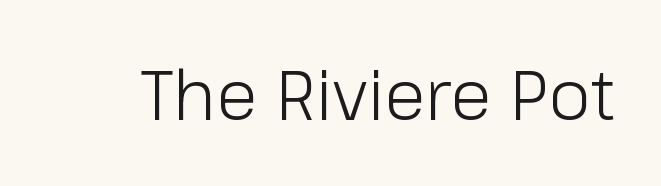
{"serif": "no", "italic": "no", "bold": "no", "weight": "light", "width": "normal", "stroke_contrast": "low", "x_height": "medium", "monospaced": "no", "underline": "no", "letter_spacing": "normal", "letter_spacing_em": 0.0, "glyph_px": 69}
